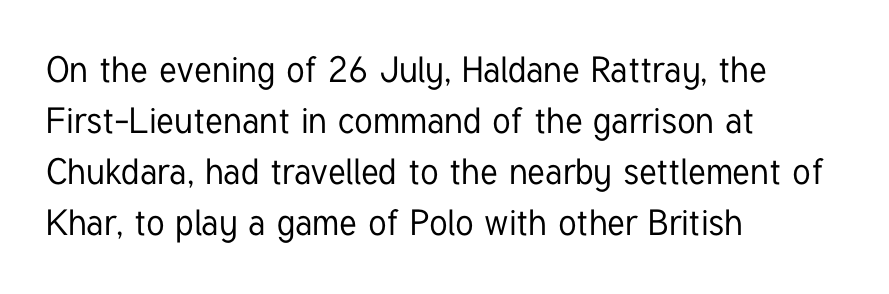
Q: Is the text italic (slanted)? A: No, it is upright.
Q: Is the typeface a serif or a sans-serif typeface? A: Sans-serif.
Q: Is the text underlined? A: No.
Q: How is the paragraph aligned? A: Left-aligned.
Q: Is the spacing between letters normal or unusually wide? A: Normal.
Q: Is the spacing between lines tight, normal or loose? A: Normal.
Q: Width (condensed, normal, or wide)? A: Condensed.
Q: Stroke contrast? A: Low.
Q: x-height? A: Medium.
Q: Monospaced? A: No.
